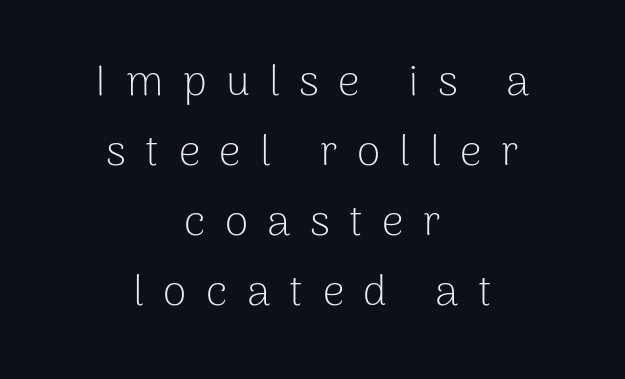
The image shows 43 px light sans-serif type, upright; set centered, normal line spacing (1.63x), unusually wide letter spacing (+0.45 em), not underlined; low stroke contrast and a medium x-height.
